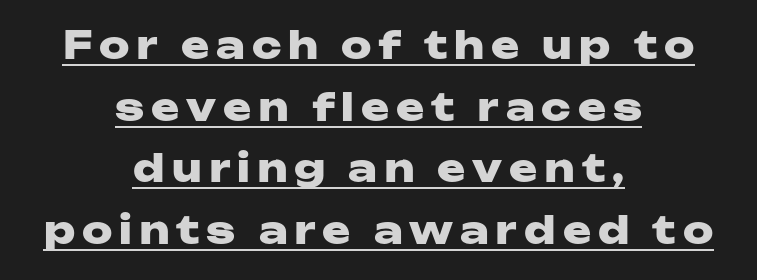
{"serif": "no", "italic": "no", "bold": "yes", "weight": "heavy", "width": "wide", "stroke_contrast": "low", "x_height": "medium", "monospaced": "no", "underline": "yes", "align": "center", "line_spacing": "normal", "line_spacing_ratio": 1.62, "glyph_px": 38}
